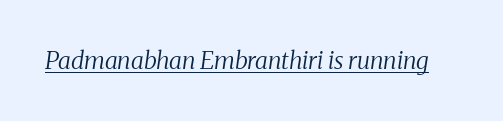
Q: Is the text bold? A: No.
Q: Is the text italic (slanted)? A: Yes, it leans right by about 8 degrees.
Q: Is the text underlined? A: Yes.
Q: Is the spacing between letters normal or unusually wide? A: Normal.
